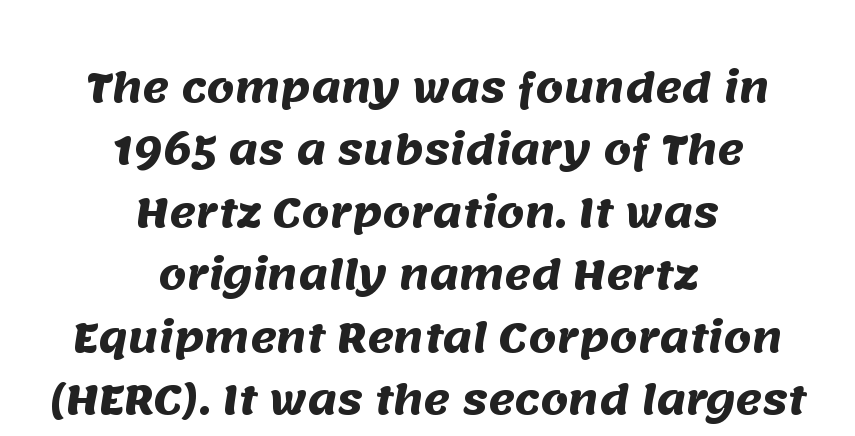
Inter-character spacing is left at the font's built-in metrics. Check where the strokes stop: nothing finishes them off — pure sans. The passage shown is typed in a proportional face where columns would drift. On the weight axis this lands at bold, roughly 700. The rendering uses a moderate line-height, typical for paragraphs.
